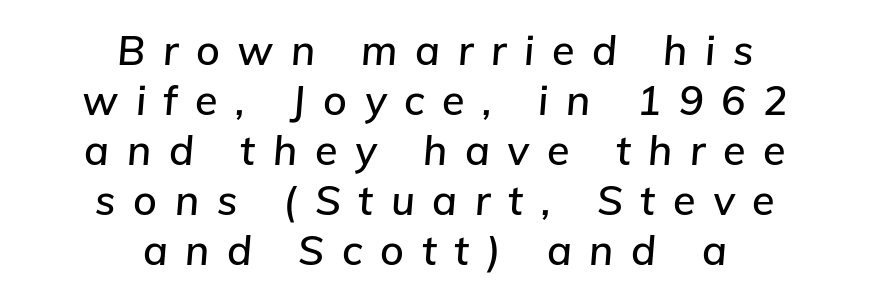
{"italic": "yes", "lean": "right", "slant_degrees": 5, "width": "normal", "stroke_contrast": "low", "x_height": "medium", "monospaced": "no", "underline": "no", "align": "center", "line_spacing_ratio": 1.22, "letter_spacing": "wide", "letter_spacing_em": 0.43, "glyph_px": 41}
